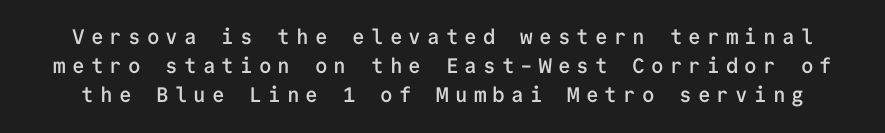
Q: Is the text bold? A: Semi-bold.
Q: Is the text italic (slanted)? A: No, it is upright.
Q: Is the text underlined? A: No.
Q: Is the spacing between letters normal or unusually wide? A: Unusually wide.
Q: Is the spacing between lines tight, normal or loose? A: Normal.
